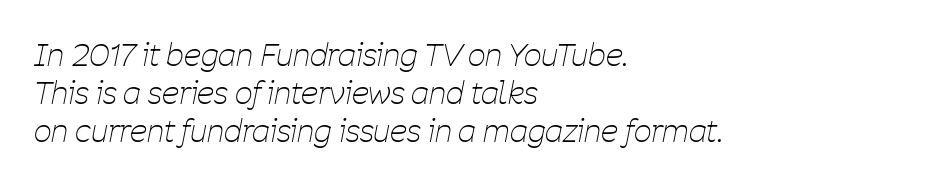
The image shows 31 px thin, condensed type, italic (leaning right); set left-aligned, line spacing 1.23x, normal letter spacing, not underlined; low stroke contrast and a medium x-height.
